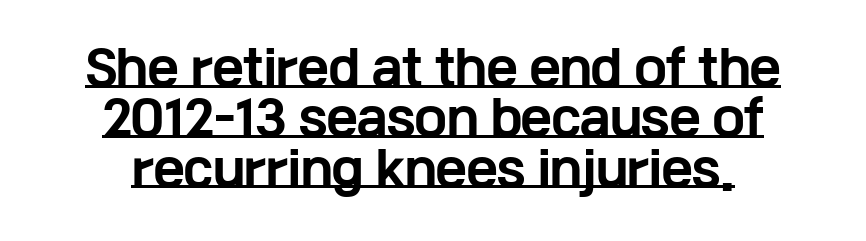
Q: Is the text bold? A: Yes.
Q: Is the text italic (slanted)? A: No, it is upright.
Q: Is the typeface a serif or a sans-serif typeface? A: Sans-serif.
Q: Is the text underlined? A: Yes.
Q: How is the paragraph aligned? A: Centered.
Q: Is the spacing between letters normal or unusually wide? A: Normal.
Q: Is the spacing between lines tight, normal or loose? A: Tight.
Q: Width (condensed, normal, or wide)? A: Wide.
Q: Stroke contrast? A: Low.
Q: x-height? A: Medium.
Q: Monospaced? A: No.
